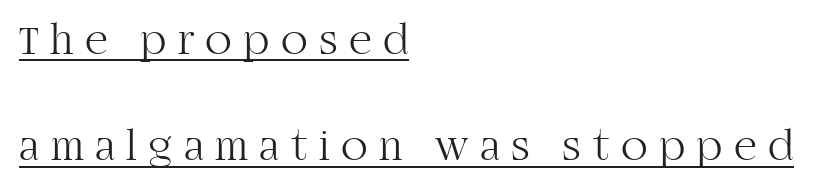
{"serif": "yes", "italic": "no", "bold": "no", "weight": "light", "width": "normal", "stroke_contrast": "high", "x_height": "large", "monospaced": "no", "underline": "yes", "align": "left", "line_spacing": "loose", "line_spacing_ratio": 2.42, "letter_spacing": "wide", "letter_spacing_em": 0.26, "glyph_px": 44}
